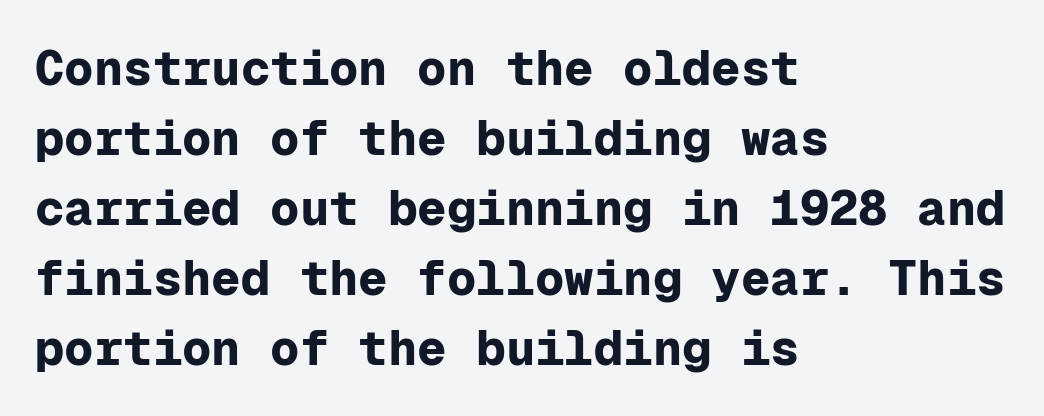
Strong, thick strokes mark this as bold type. The space between consecutive lines is moderate. A typesetter would call this monospace, since all characters share one set width. No feet cap the strokes, marking this as sans-serif type. Honestly, there is no underline to notice here at all. Casual observation: everything's shoved over to the left.
